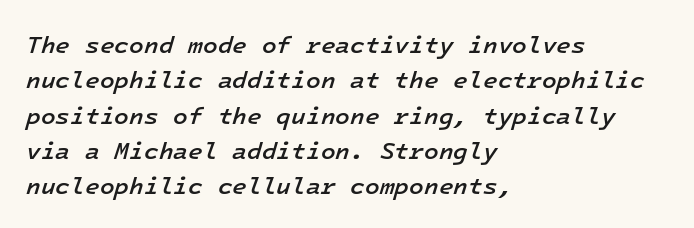
The image shows 24 px text type, italic (leaning right); set left-aligned, normal line spacing (1.47x), normal letter spacing, not underlined.
